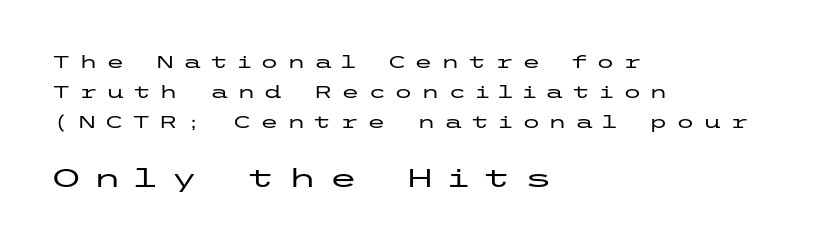
{"italic": "no", "underline": "no", "align": "left", "line_spacing_ratio": 1.76, "letter_spacing": "wide", "letter_spacing_em": 0.48, "larger_block": "second", "size_ratio": 1.53, "glyph_px": 26}
